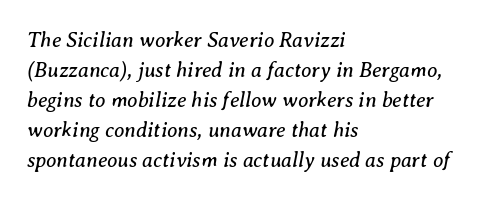
The image shows 21 px text type, italic (leaning right); set left-aligned, normal line spacing (1.43x), normal letter spacing, not underlined.
